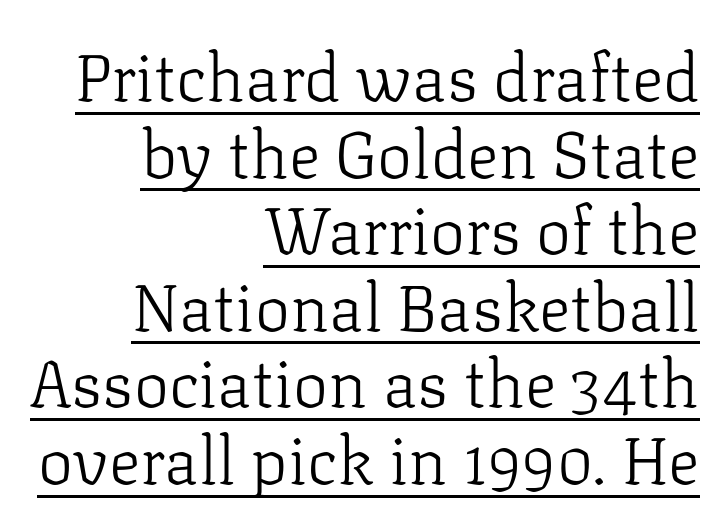
{"serif": "yes", "italic": "no", "bold": "no", "weight": "light", "width": "normal", "stroke_contrast": "low", "x_height": "medium", "monospaced": "no", "underline": "yes", "align": "right", "line_spacing_ratio": 1.16, "letter_spacing": "normal", "letter_spacing_em": 0.0, "glyph_px": 66}
